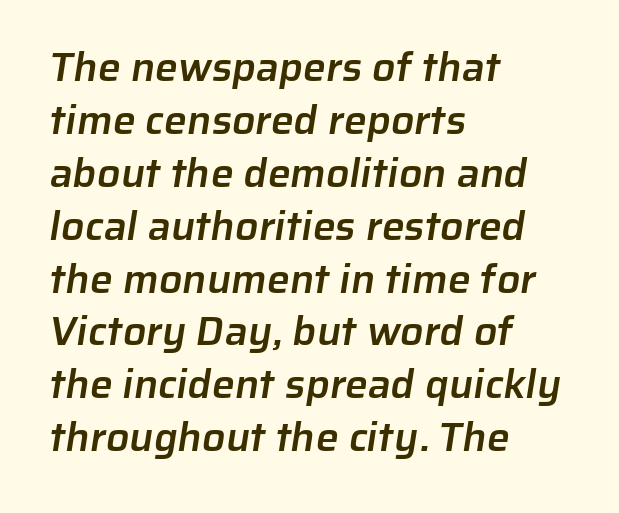
{"serif": "no", "bold": "semi", "weight": "semibold", "width": "normal", "stroke_contrast": "low", "x_height": "medium", "monospaced": "no", "underline": "no", "align": "left", "line_spacing": "normal", "line_spacing_ratio": 1.29, "letter_spacing": "normal", "letter_spacing_em": 0.0, "glyph_px": 41}
